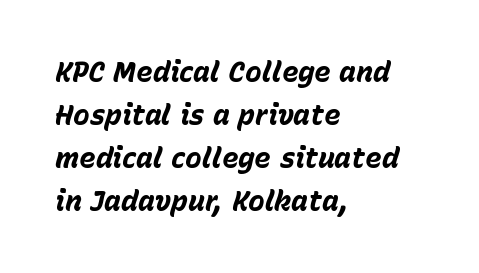
Students, note that the glyphs here touch the page at normal intervals. One-word summary of the alignment: left. Note the varied advance widths — an 'i' is clearly narrower than an 'm'. Quick note: italic.
